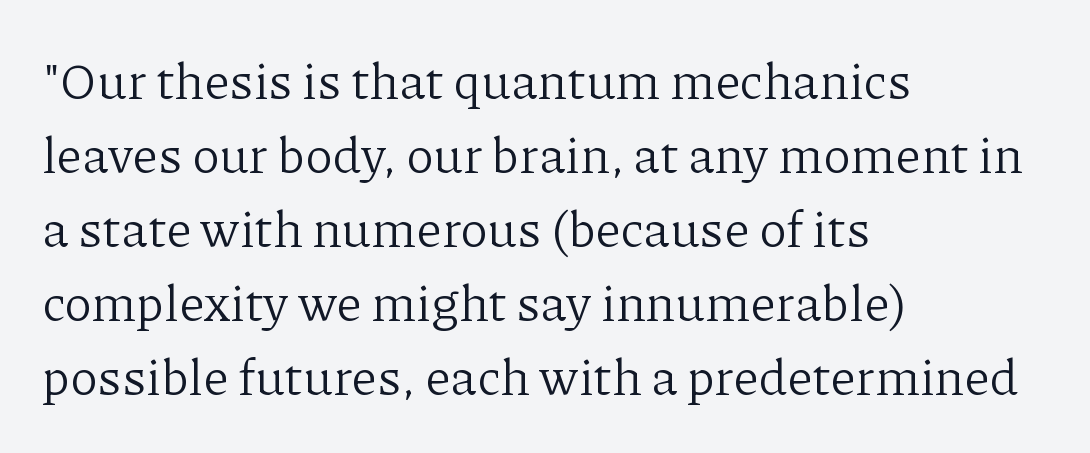
Character widths vary here, with narrow letters taking less room than wide ones. These lines keep a tight, regular rhythm from letter to letter. This block has exactly the height ordinary leading produces. The compositor pushed each line to the left boundary. Each stroke keeps to a modest, everyday thickness or less. Just letters on the line, the space beneath them empty.
